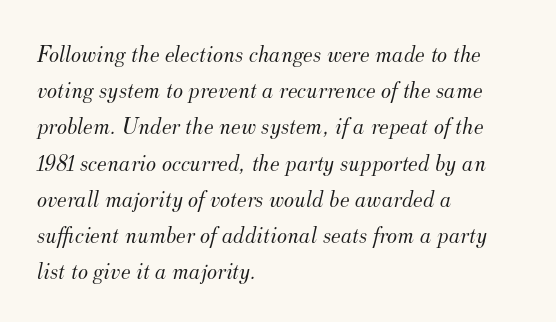
The image shows 24 px text type, italic (leaning right); set left-aligned, normal line spacing (1.51x), normal letter spacing, not underlined.
